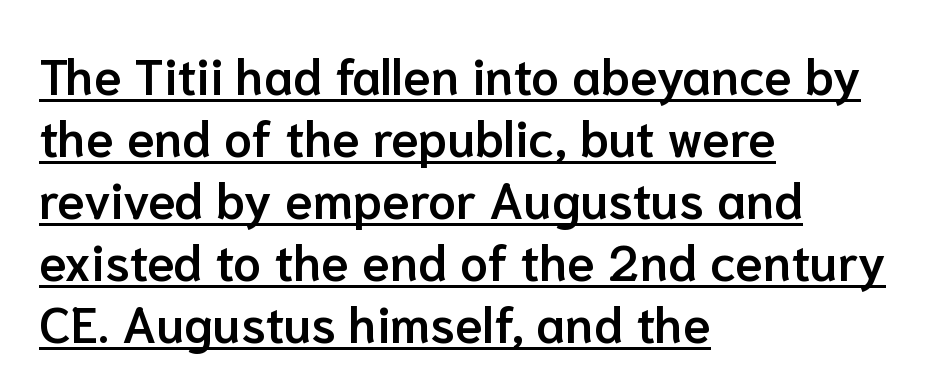
{"serif": "no", "italic": "no", "bold": "semi", "weight": "semibold", "width": "normal", "stroke_contrast": "low", "x_height": "medium", "monospaced": "no", "underline": "yes", "align": "left", "line_spacing_ratio": 1.24, "letter_spacing": "normal", "letter_spacing_em": 0.0, "glyph_px": 50}
